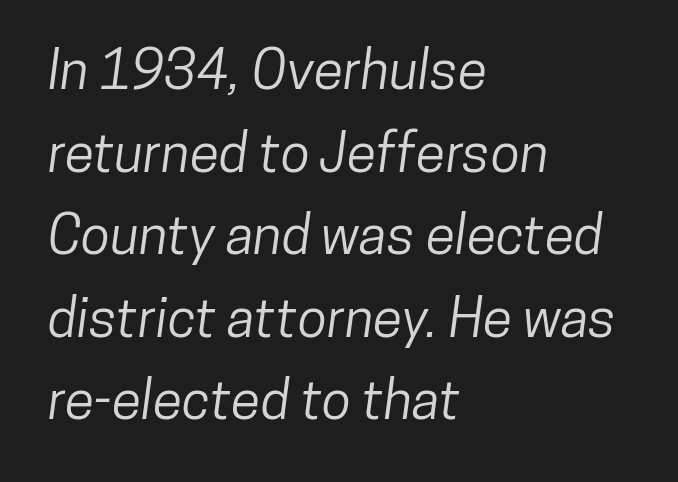
{"serif": "no", "width": "condensed", "stroke_contrast": "low", "x_height": "medium", "monospaced": "no", "underline": "no", "align": "left", "line_spacing": "normal", "line_spacing_ratio": 1.53, "letter_spacing": "normal", "letter_spacing_em": 0.0, "glyph_px": 54}
